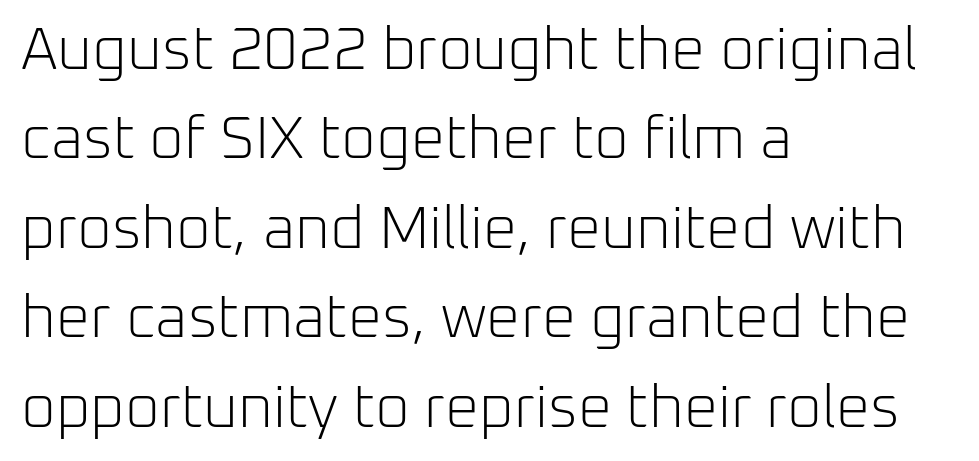
{"serif": "no", "italic": "no", "bold": "no", "weight": "light", "width": "normal", "stroke_contrast": "low", "x_height": "medium", "monospaced": "no", "underline": "no", "align": "left", "line_spacing": "normal", "line_spacing_ratio": 1.49, "letter_spacing": "normal", "letter_spacing_em": 0.0, "glyph_px": 60}
